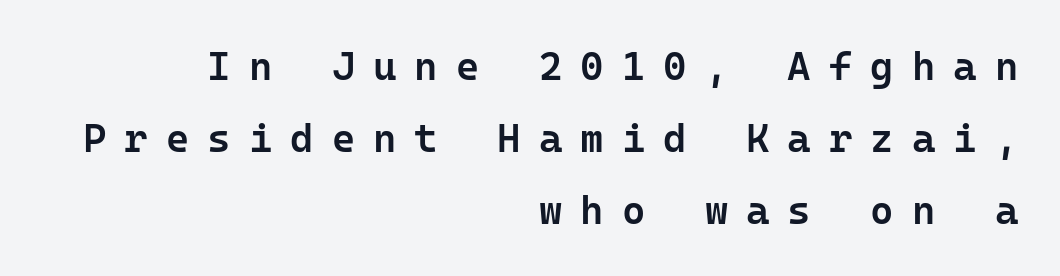
{"serif": "no", "italic": "no", "bold": "semi", "weight": "semibold", "width": "normal", "stroke_contrast": "low", "x_height": "medium", "monospaced": "yes", "underline": "no", "align": "right", "line_spacing_ratio": 1.8, "letter_spacing": "wide", "letter_spacing_em": 0.45, "glyph_px": 40}
